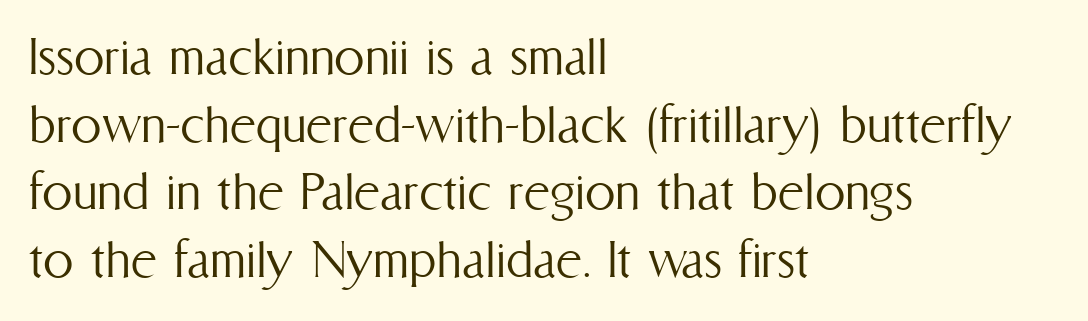
{"italic": "no", "bold": "no", "weight": "light", "width": "condensed", "stroke_contrast": "medium", "x_height": "medium", "monospaced": "no", "underline": "no", "align": "left", "line_spacing": "tight", "line_spacing_ratio": 1.11, "letter_spacing": "normal", "letter_spacing_em": 0.0, "glyph_px": 61}
